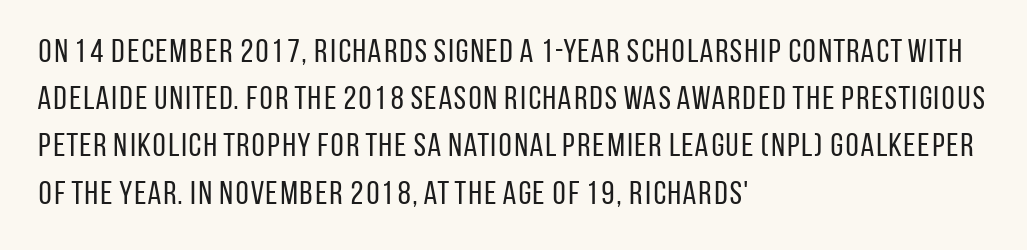
A typesetter would call this proportional, since set widths differ per character. Is the letter spacing exaggerated? No — it looks like the ordinary default. No letter is thick-stroked: the sample isn't bold. These lines stack with their left ends in a neat column.
